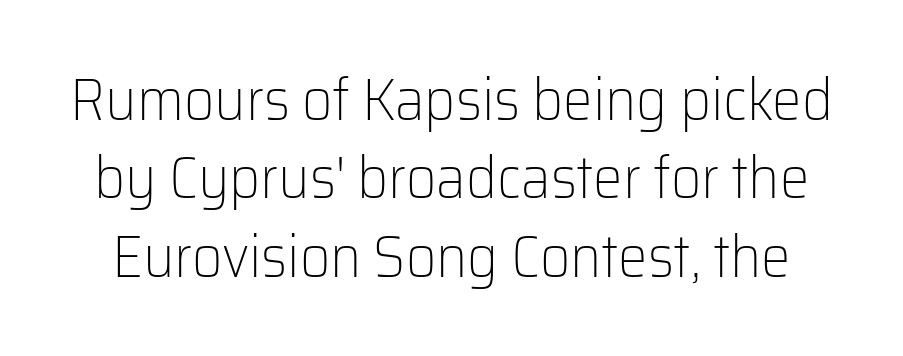
The font family rendered here belongs to the sans-serif group. Does the leading feel generous? No, just average. Here the designer chose a conventional face with non-uniform glyph widths. Quick note: underline off. Does the lettering tilt? It doesn't — this is upright.
